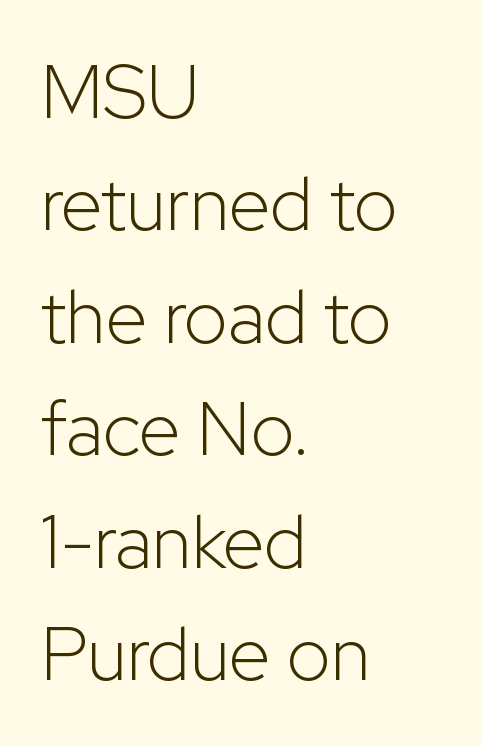
Q: Is the text bold? A: No.
Q: Is the text italic (slanted)? A: No, it is upright.
Q: Is the typeface a serif or a sans-serif typeface? A: Sans-serif.
Q: Is the text underlined? A: No.
Q: How is the paragraph aligned? A: Left-aligned.
Q: Is the spacing between letters normal or unusually wide? A: Normal.
Q: Is the spacing between lines tight, normal or loose? A: Normal.
Q: Width (condensed, normal, or wide)? A: Normal.
Q: Stroke contrast? A: Low.
Q: x-height? A: Medium.
Q: Monospaced? A: No.
